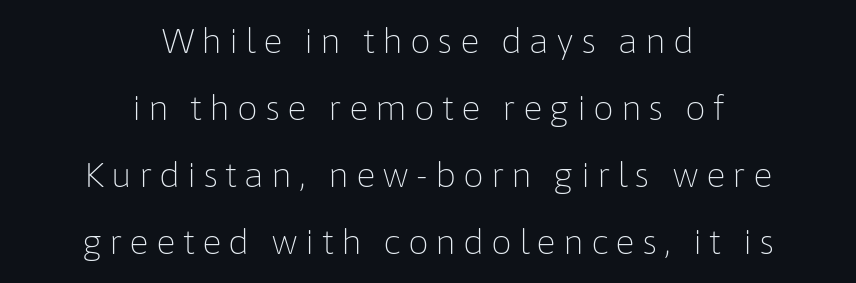
{"serif": "no", "italic": "no", "bold": "no", "weight": "light", "width": "normal", "stroke_contrast": "low", "x_height": "medium", "monospaced": "no", "underline": "no", "align": "center", "line_spacing": "loose", "line_spacing_ratio": 2.03, "letter_spacing": "wide", "letter_spacing_em": 0.21, "glyph_px": 33}
